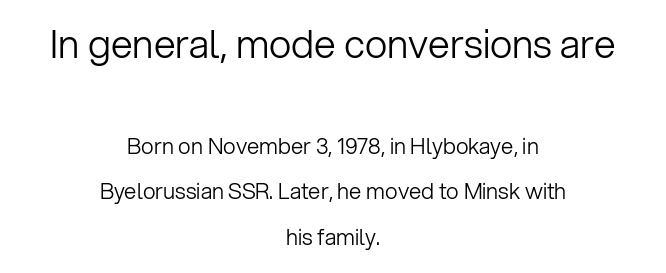
The image shows 39 px light sans-serif type, upright; set centered, loose line spacing (2.07x), normal letter spacing, not underlined; the first (top) block is 1.77x larger; low stroke contrast and a medium x-height.
